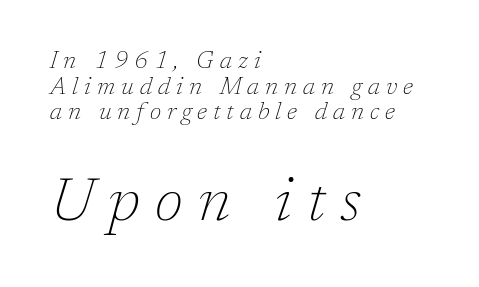
{"serif": "yes", "italic": "yes", "lean": "right", "slant_degrees": 17, "bold": "no", "weight": "thin", "width": "normal", "stroke_contrast": "low", "x_height": "medium", "monospaced": "no", "underline": "no", "align": "left", "line_spacing": "tight", "line_spacing_ratio": 1.07, "letter_spacing": "wide", "letter_spacing_em": 0.25, "larger_block": "second", "size_ratio": 2.5, "glyph_px": 60}
